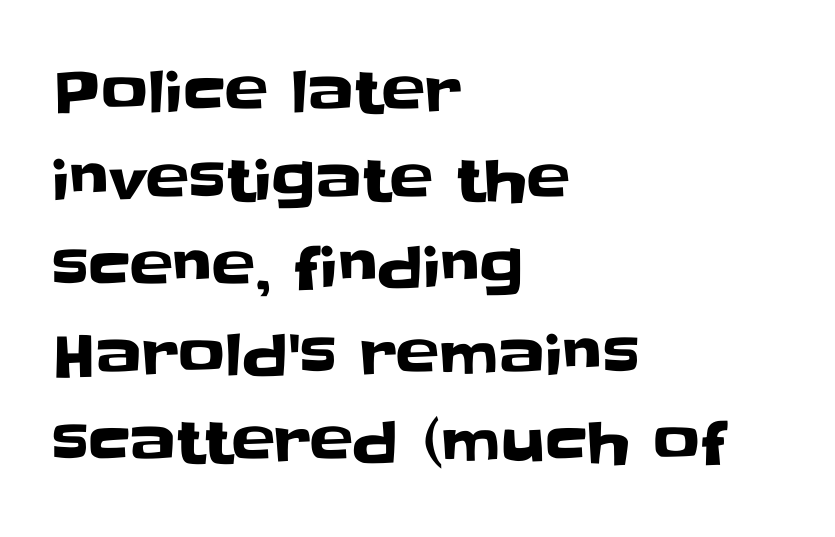
The image shows 58 px sans-serif type, upright; set left-aligned, normal line spacing (1.51x), normal letter spacing, not underlined; low stroke contrast and a large x-height.
